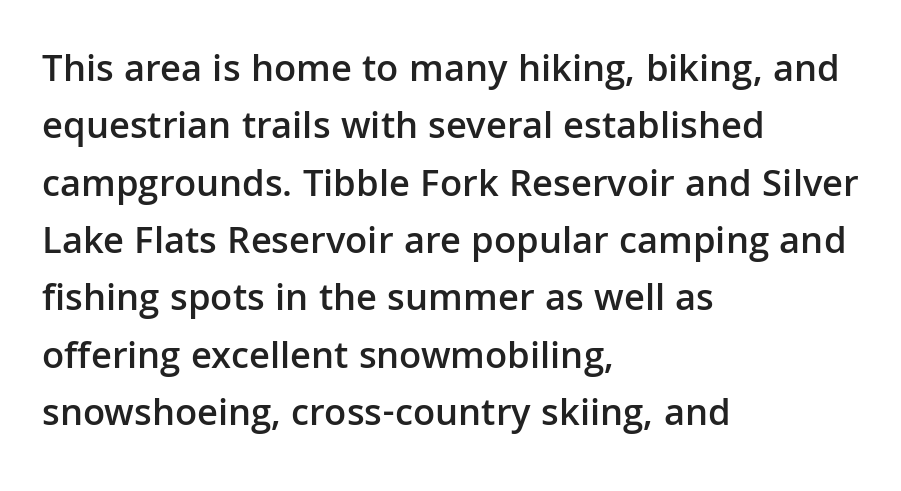
Q: Is the text bold? A: Semi-bold.
Q: Is the text italic (slanted)? A: No, it is upright.
Q: Is the typeface a serif or a sans-serif typeface? A: Sans-serif.
Q: Is the text underlined? A: No.
Q: How is the paragraph aligned? A: Left-aligned.
Q: Is the spacing between letters normal or unusually wide? A: Normal.
Q: Is the spacing between lines tight, normal or loose? A: Normal.
Q: Width (condensed, normal, or wide)? A: Normal.
Q: Stroke contrast? A: Low.
Q: x-height? A: Medium.
Q: Monospaced? A: No.
